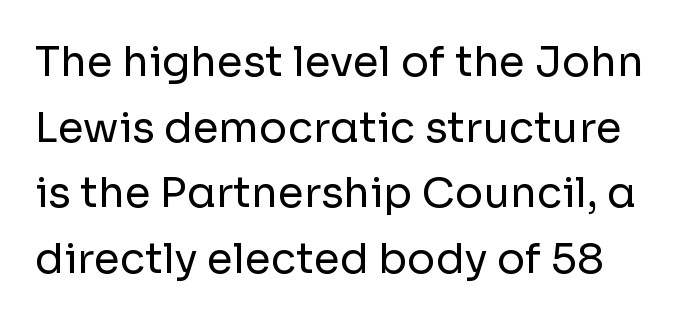
Q: Is the text bold? A: No.
Q: Is the text italic (slanted)? A: No, it is upright.
Q: Is the typeface a serif or a sans-serif typeface? A: Sans-serif.
Q: Is the text underlined? A: No.
Q: Is the spacing between letters normal or unusually wide? A: Normal.
Q: Is the spacing between lines tight, normal or loose? A: Normal.
Q: Width (condensed, normal, or wide)? A: Normal.
Q: Stroke contrast? A: Low.
Q: x-height? A: Medium.
Q: Monospaced? A: No.
